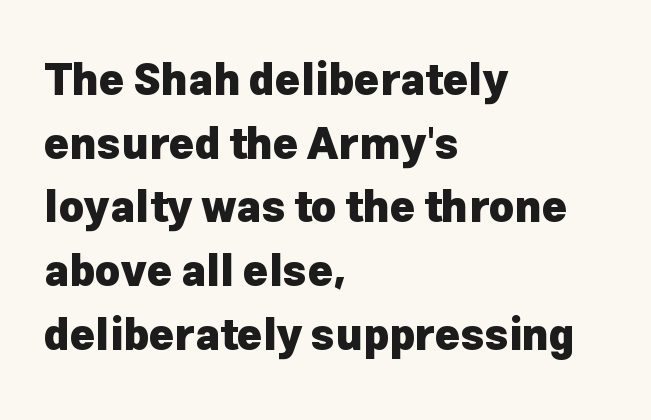
Heavy, bold letterforms. You could not count columns in this text — the font is proportionally spaced. Nobody drew a line under any word here. To sum up the face: it is a sans, with no serifs.
